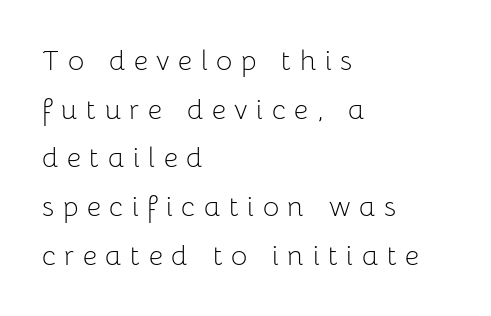
The image shows 28 px light sans-serif type, upright; set left-aligned, line spacing 1.74x, unusually wide letter spacing (+0.31 em), not underlined; low stroke contrast and a medium x-height.
